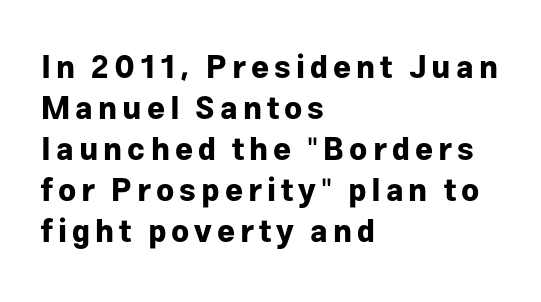
{"serif": "no", "italic": "no", "bold": "yes", "weight": "bold", "width": "normal", "stroke_contrast": "low", "x_height": "medium", "monospaced": "no", "underline": "no", "align": "left", "line_spacing": "normal", "line_spacing_ratio": 1.32, "glyph_px": 31}
